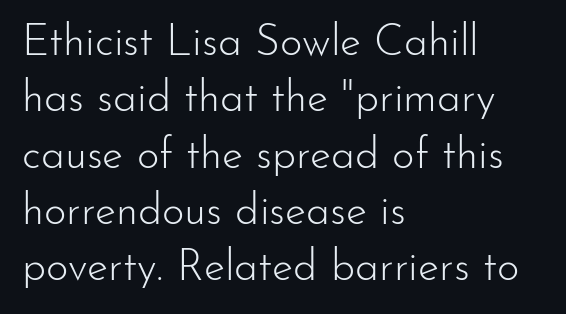
{"serif": "no", "italic": "no", "bold": "no", "weight": "light", "width": "normal", "stroke_contrast": "low", "x_height": "small", "monospaced": "no", "underline": "no", "align": "left", "line_spacing": "normal", "line_spacing_ratio": 1.31, "letter_spacing": "normal", "letter_spacing_em": 0.0, "glyph_px": 43}
